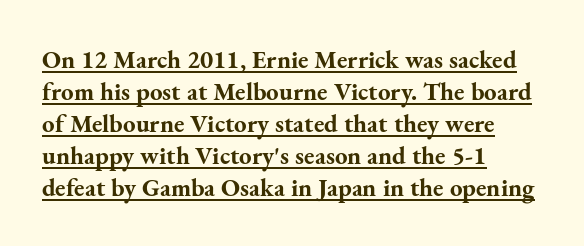
In CSS terms this would be text-align: left. Whoever set this chose a conventional vertical rhythm. The letters stand upright; this is a roman face. The tracking reads as untouched default to a designer's eye. The lettering is marked with a stroke running underneath it. The typesetting leans heavy: a genuine bold.
